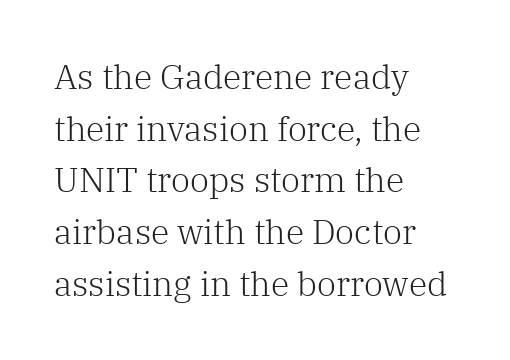
Q: Is the text bold? A: No.
Q: Is the text italic (slanted)? A: No, it is upright.
Q: Is the typeface a serif or a sans-serif typeface? A: Serif.
Q: Is the text underlined? A: No.
Q: How is the paragraph aligned? A: Left-aligned.
Q: Is the spacing between letters normal or unusually wide? A: Normal.
Q: Is the spacing between lines tight, normal or loose? A: Normal.
Q: Width (condensed, normal, or wide)? A: Normal.
Q: Stroke contrast? A: Low.
Q: x-height? A: Medium.
Q: Monospaced? A: No.
